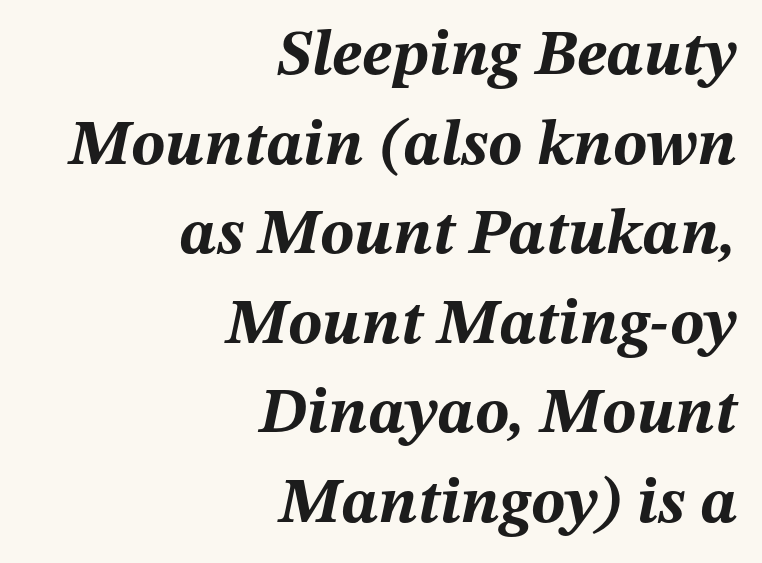
This sample keeps an unexceptional amount of space between lines. What weight is shown? A full bold with thick strokes. Do the characters align in a grid? No, the font is proportional. The text block is weighted toward the right margin, trailing off unevenly leftward.
